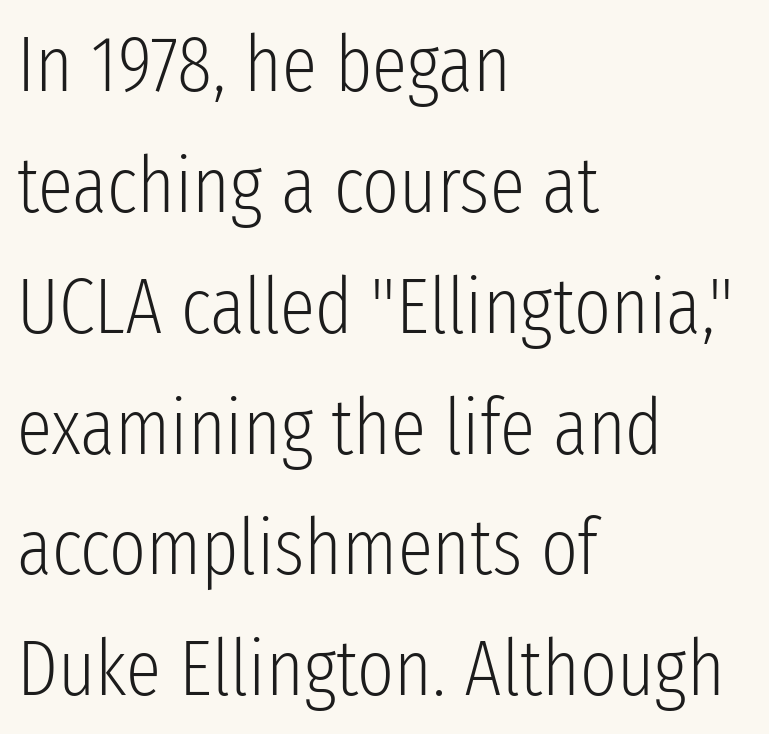
These lines are set flush left with a ragged right edge. The specimen omits any rule beneath the text block's lines. Nothing sits at the stroke ends, so this counts as sans-serif. Students, observe: this is what conventionally led text looks like. Quick note: not italic, upright. Short note: letters normally spaced.
